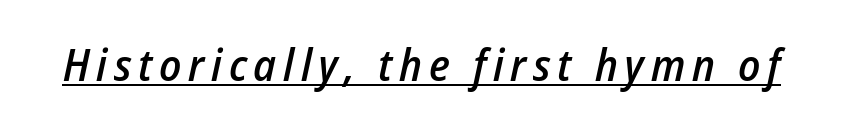
{"italic": "yes", "lean": "right", "slant_degrees": 12, "bold": "semi", "weight": "semibold", "width": "condensed", "stroke_contrast": "low", "x_height": "medium", "monospaced": "no", "underline": "yes", "glyph_px": 45}
